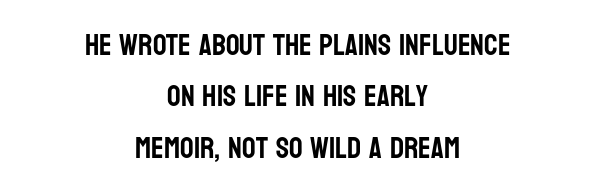
Q: Is the text italic (slanted)? A: No, it is upright.
Q: Is the typeface a serif or a sans-serif typeface? A: Sans-serif.
Q: Is the text underlined? A: No.
Q: How is the paragraph aligned? A: Centered.
Q: Is the spacing between letters normal or unusually wide? A: Normal.
Q: Width (condensed, normal, or wide)? A: Condensed.
Q: Stroke contrast? A: Low.
Q: x-height? A: Large.
Q: Monospaced? A: No.
